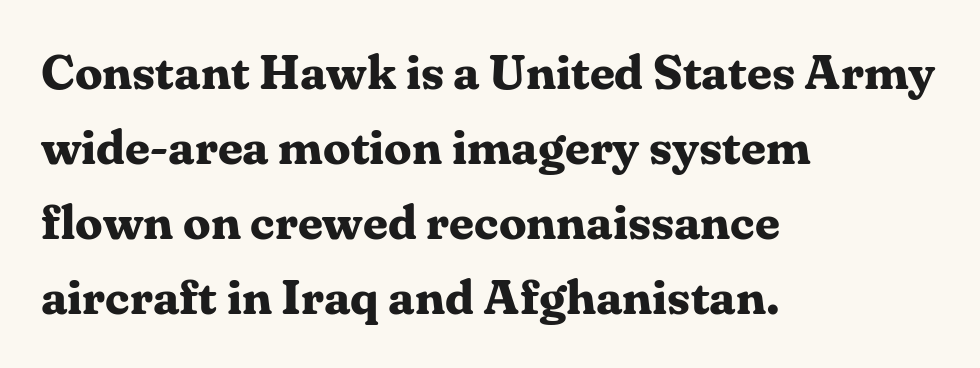
{"serif": "yes", "italic": "no", "bold": "yes", "weight": "bold", "width": "normal", "stroke_contrast": "medium", "x_height": "medium", "monospaced": "no", "underline": "no", "align": "left", "line_spacing": "normal", "line_spacing_ratio": 1.53, "letter_spacing": "normal", "letter_spacing_em": 0.0, "glyph_px": 49}
